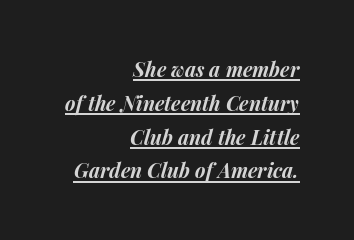
In terms of weight, the rendering is a true, heavy bold. Rendered with sloped, italic letterforms. Alignment: flush right. The block of text has a typical density, with ordinary space between rows. You could call the tracking neutral — neither tight nor loose.
